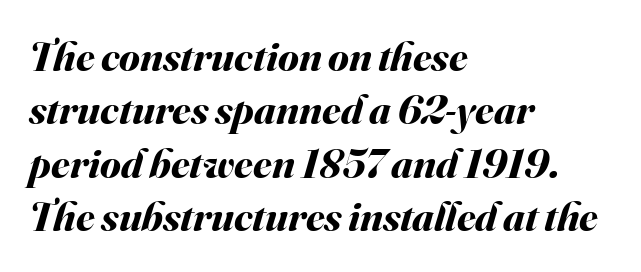
The image shows 42 px bold type, italic (leaning right); set left-aligned, normal line spacing (1.27x), normal letter spacing, not underlined; medium stroke contrast and a small x-height.
